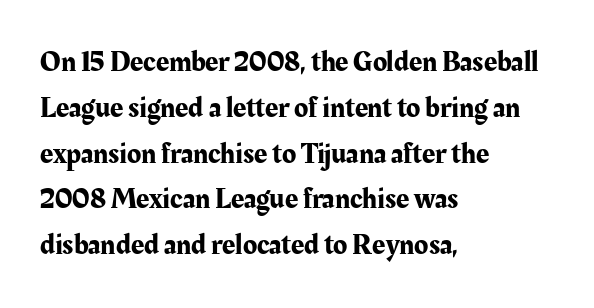
{"serif": "yes", "italic": "no", "width": "normal", "stroke_contrast": "medium", "x_height": "medium", "monospaced": "no", "underline": "no", "align": "left", "line_spacing": "normal", "line_spacing_ratio": 1.58, "letter_spacing": "normal", "letter_spacing_em": 0.0, "glyph_px": 29}
